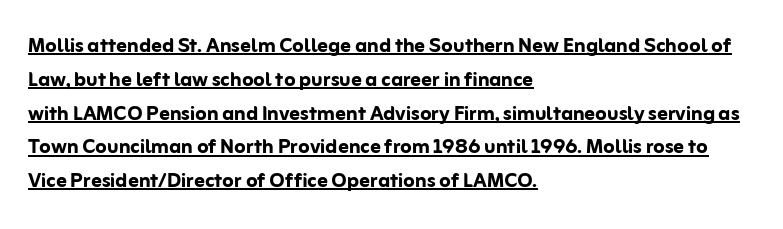
Italic? Not at all — the glyphs are vertical. These lines stack with their left ends in a neat column. Default kerning and tracking; the words read as compact shapes. What's the leading like? Ordinary, nothing unusual. The strokes are fattened all the way to bold.
